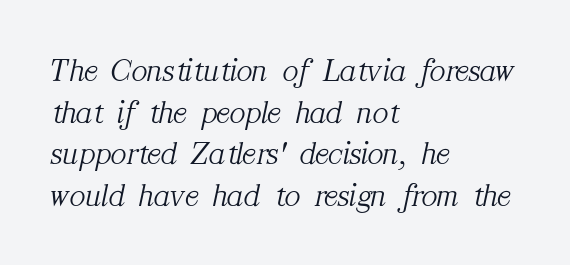
The image shows 33 px light serif type, italic (leaning right); set left-aligned, normal line spacing (1.26x), normal letter spacing, not underlined; medium stroke contrast and a medium x-height.
